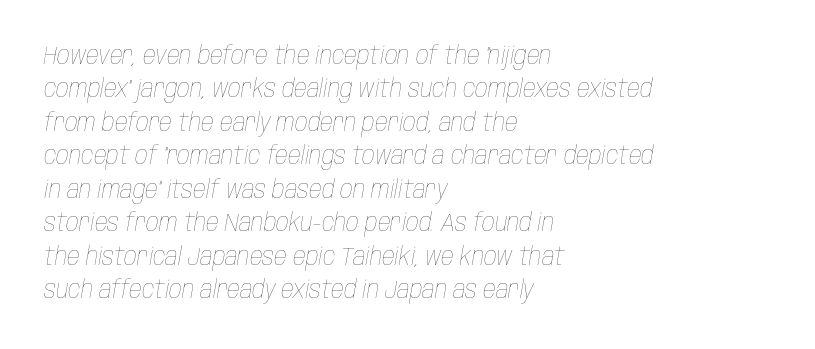
Q: Is the text bold? A: No.
Q: Is the text italic (slanted)? A: Yes, it leans right by about 10 degrees.
Q: Is the text underlined? A: No.
Q: How is the paragraph aligned? A: Left-aligned.
Q: Is the spacing between letters normal or unusually wide? A: Normal.
Q: Is the spacing between lines tight, normal or loose? A: Normal.
